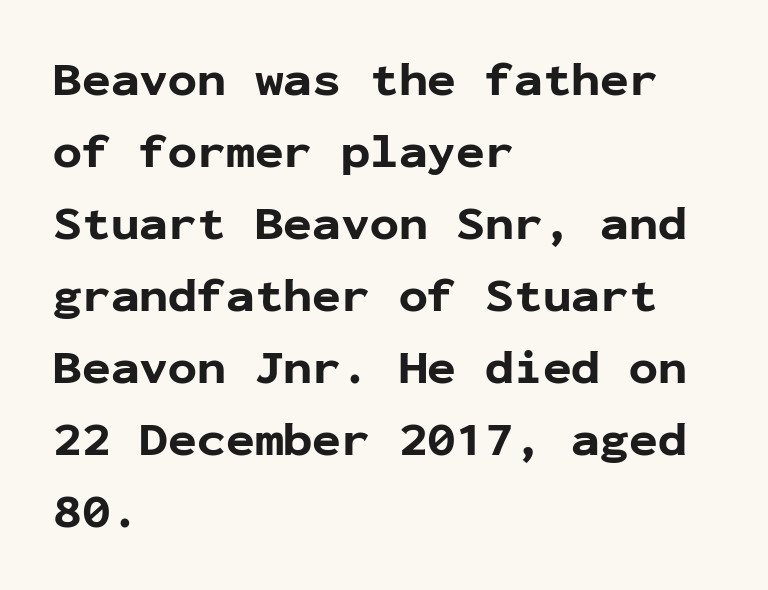
Q: Is the text bold? A: Yes.
Q: Is the text italic (slanted)? A: No, it is upright.
Q: Is the typeface a serif or a sans-serif typeface? A: Sans-serif.
Q: Is the text underlined? A: No.
Q: How is the paragraph aligned? A: Left-aligned.
Q: Is the spacing between letters normal or unusually wide? A: Normal.
Q: Is the spacing between lines tight, normal or loose? A: Normal.
Q: Width (condensed, normal, or wide)? A: Normal.
Q: Stroke contrast? A: Low.
Q: x-height? A: Medium.
Q: Monospaced? A: Yes.
